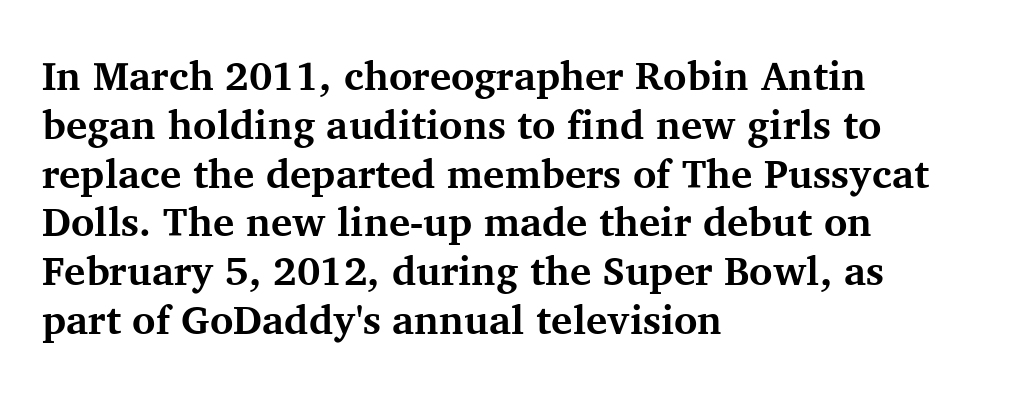
{"serif": "yes", "italic": "no", "bold": "yes", "weight": "bold", "width": "normal", "stroke_contrast": "medium", "x_height": "medium", "monospaced": "no", "underline": "no", "align": "left", "line_spacing_ratio": 1.22, "letter_spacing": "normal", "letter_spacing_em": 0.0, "glyph_px": 40}
